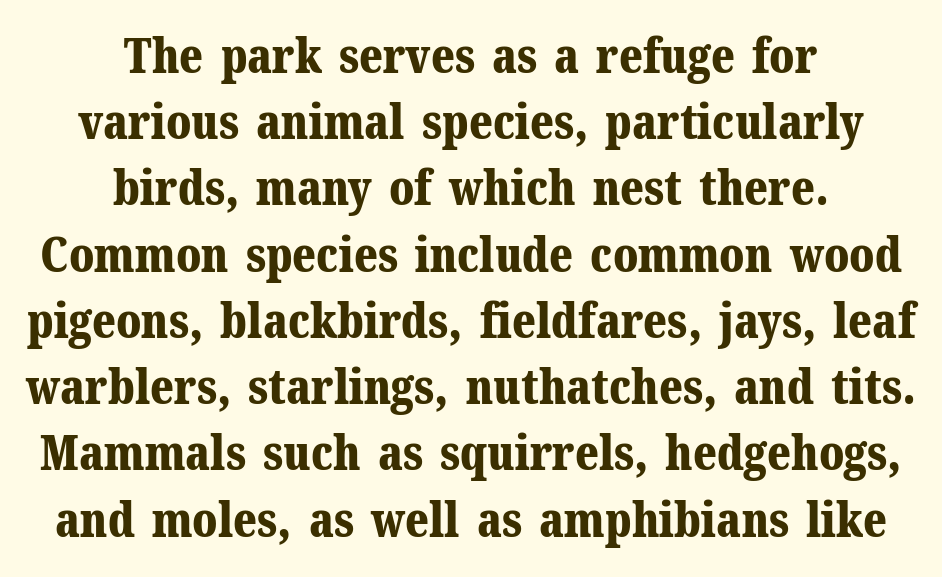
Q: Is the text bold? A: Yes.
Q: Is the text italic (slanted)? A: No, it is upright.
Q: Is the typeface a serif or a sans-serif typeface? A: Serif.
Q: Is the text underlined? A: No.
Q: How is the paragraph aligned? A: Centered.
Q: Is the spacing between letters normal or unusually wide? A: Normal.
Q: Is the spacing between lines tight, normal or loose? A: Normal.
Q: Width (condensed, normal, or wide)? A: Normal.
Q: Stroke contrast? A: Medium.
Q: x-height? A: Medium.
Q: Monospaced? A: No.
